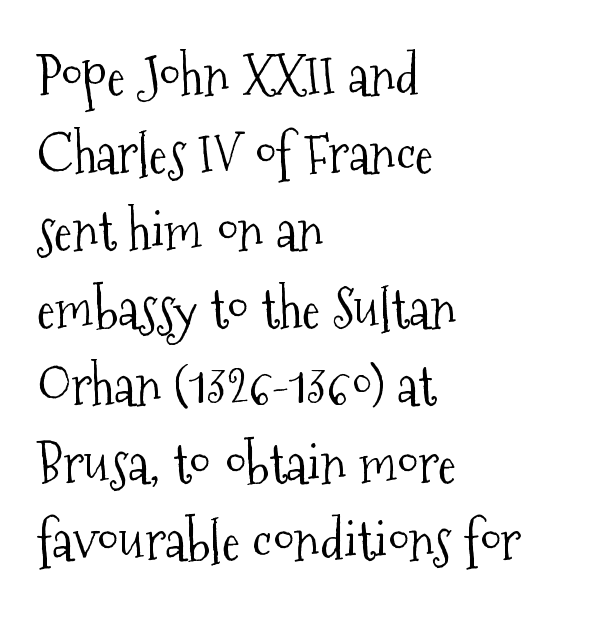
{"serif": "yes", "italic": "no", "bold": "no", "weight": "light", "width": "condensed", "stroke_contrast": "medium", "x_height": "medium", "monospaced": "no", "underline": "no", "align": "left", "line_spacing": "normal", "line_spacing_ratio": 1.41, "letter_spacing": "normal", "letter_spacing_em": 0.0, "glyph_px": 55}
